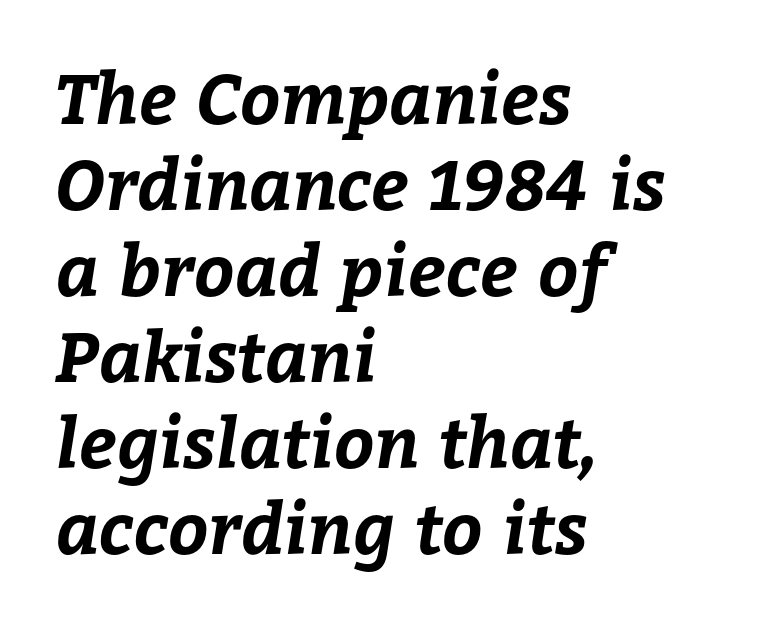
The image shows 70 px bold type; set left-aligned, line spacing 1.23x, normal letter spacing, not underlined; low stroke contrast and a medium x-height.
